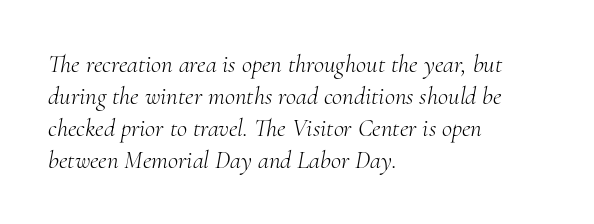
Q: Is the text bold? A: No.
Q: Is the text italic (slanted)? A: Yes, it leans right by about 10 degrees.
Q: Is the text underlined? A: No.
Q: How is the paragraph aligned? A: Left-aligned.
Q: Is the spacing between letters normal or unusually wide? A: Normal.
Q: Is the spacing between lines tight, normal or loose? A: Normal.
